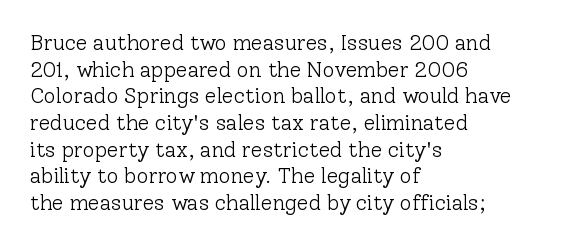
The image shows 21 px text type, upright; set left-aligned, normal line spacing (1.27x), normal letter spacing, not underlined.
